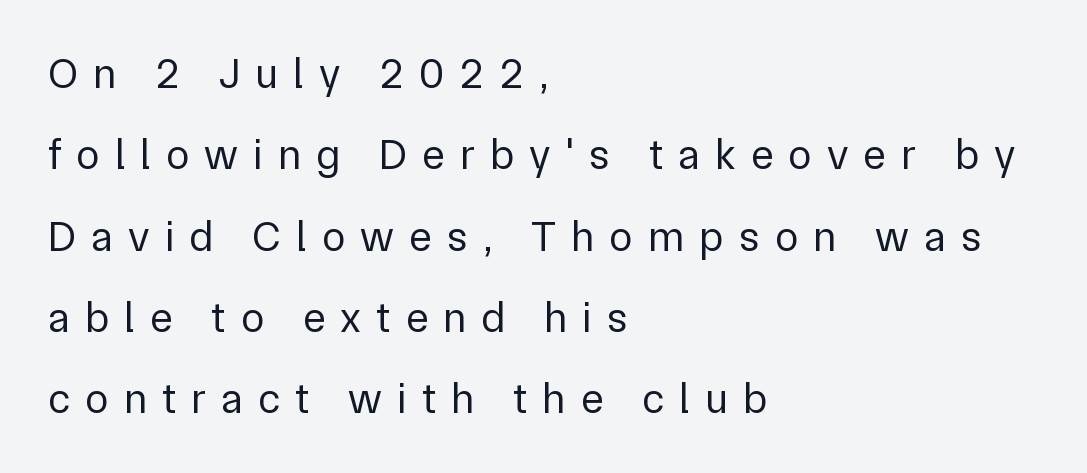
Is the stroke heavy? The answer is a plain regular-or-lighter. Does extra space separate the letters? Yes, quite a lot of it. Check the space under the baseline: it is left empty. Style check: upright.
